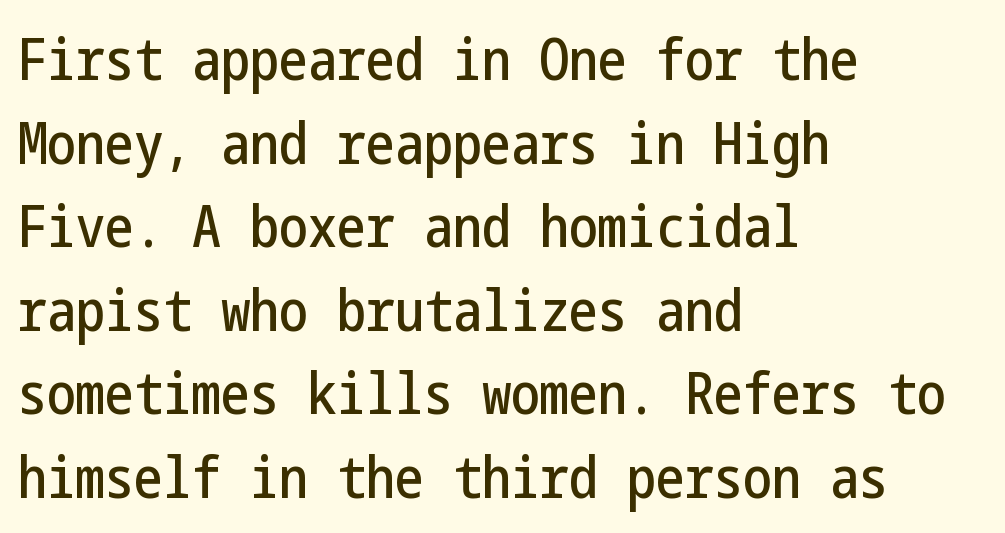
Q: Is the text italic (slanted)? A: No, it is upright.
Q: Is the typeface a serif or a sans-serif typeface? A: Sans-serif.
Q: Is the text underlined? A: No.
Q: How is the paragraph aligned? A: Left-aligned.
Q: Is the spacing between letters normal or unusually wide? A: Normal.
Q: Is the spacing between lines tight, normal or loose? A: Normal.
Q: Width (condensed, normal, or wide)? A: Condensed.
Q: Stroke contrast? A: Low.
Q: x-height? A: Medium.
